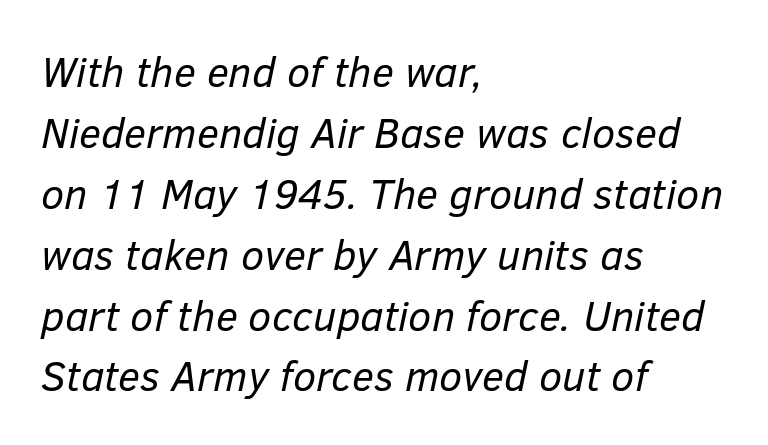
Q: Is the text bold? A: No.
Q: Is the text italic (slanted)? A: Yes, it leans right by about 12 degrees.
Q: Is the text underlined? A: No.
Q: How is the paragraph aligned? A: Left-aligned.
Q: Is the spacing between letters normal or unusually wide? A: Normal.
Q: Is the spacing between lines tight, normal or loose? A: Normal.
Q: Width (condensed, normal, or wide)? A: Normal.
Q: Stroke contrast? A: Low.
Q: x-height? A: Medium.
Q: Monospaced? A: No.
